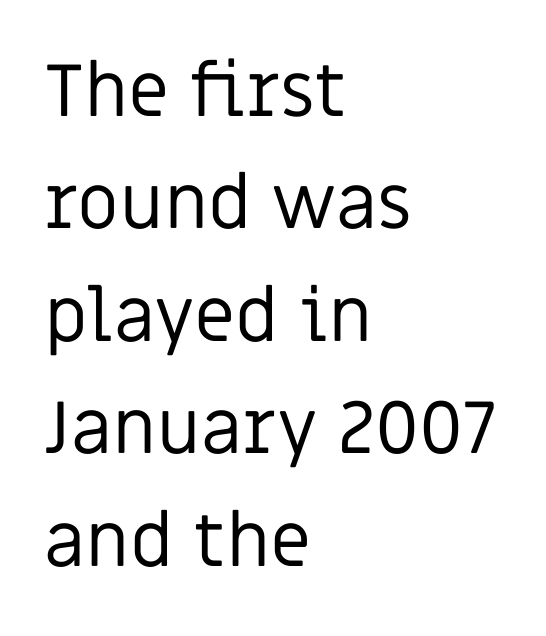
The image shows 74 px regular-weight sans-serif type, upright; set left-aligned, normal line spacing (1.52x), normal letter spacing, not underlined; low stroke contrast and a large x-height.
